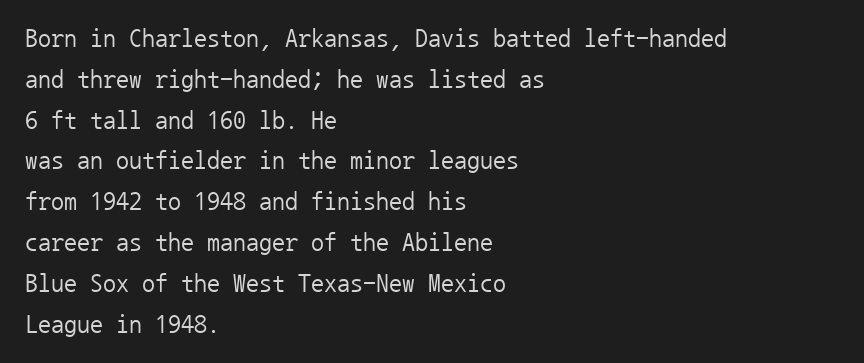
{"italic": "no", "bold": "no", "underline": "no", "align": "left", "line_spacing": "normal", "line_spacing_ratio": 1.57, "letter_spacing": "normal", "letter_spacing_em": 0.0, "glyph_px": 26}
